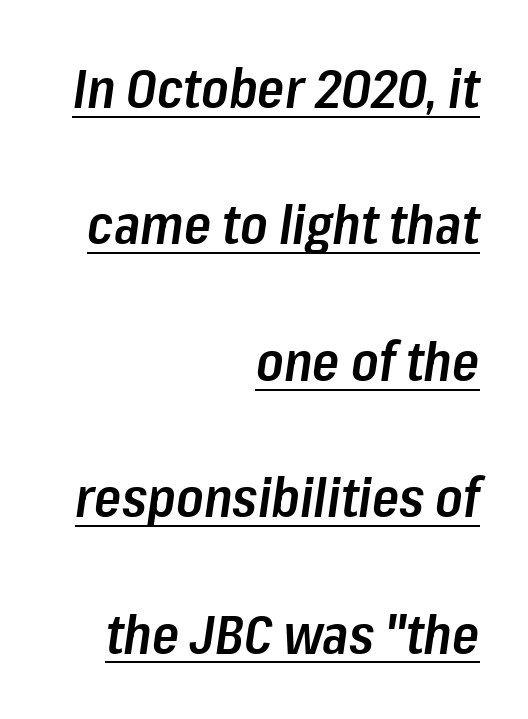
Here the designer chose a conventional face with non-uniform glyph widths. When letters slant like this, we call the style italic. The rendered words wear a rule along their underside. Students, note that the glyphs here touch the page at normal intervals. Students, this is semibold: more ink than regular, less than bold.
